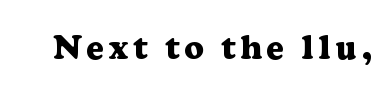
Q: Is the text bold? A: Yes.
Q: Is the text italic (slanted)? A: No, it is upright.
Q: Is the typeface a serif or a sans-serif typeface? A: Serif.
Q: Is the text underlined? A: No.
Q: Width (condensed, normal, or wide)? A: Normal.
Q: Stroke contrast? A: Low.
Q: x-height? A: Medium.
Q: Monospaced? A: No.
